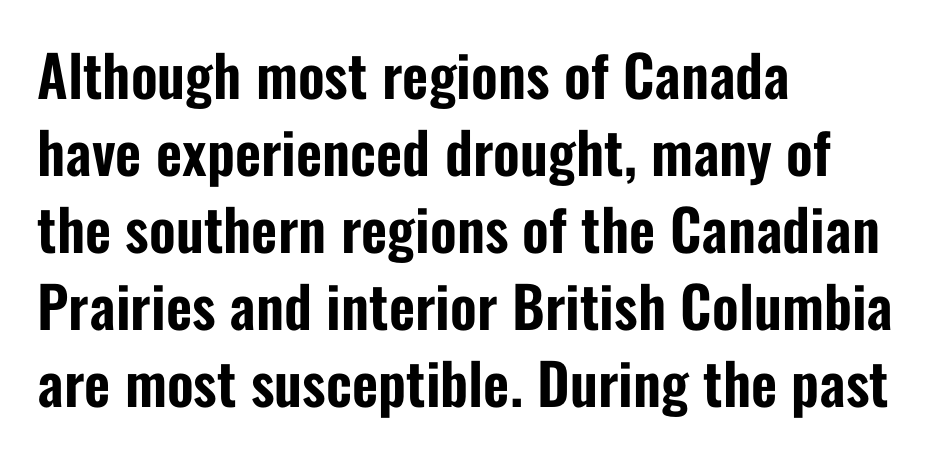
{"serif": "no", "italic": "no", "width": "condensed", "stroke_contrast": "low", "x_height": "medium", "monospaced": "no", "underline": "no", "align": "left", "line_spacing": "normal", "line_spacing_ratio": 1.35, "letter_spacing": "normal", "letter_spacing_em": 0.0, "glyph_px": 57}
